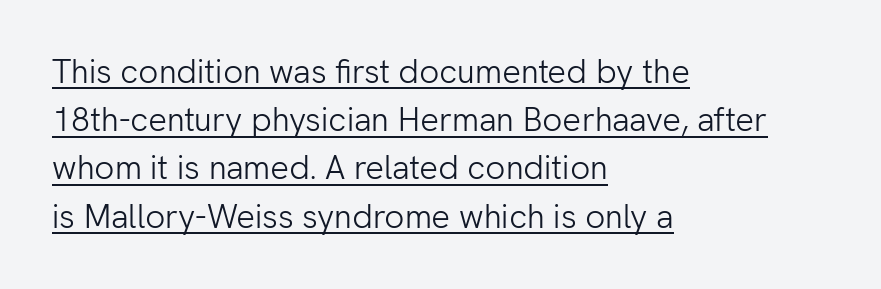
The tracking reads as untouched default to a designer's eye. The font's upright variant was chosen for this text. Look at the bottom of the vertical strokes: they stop flat, with no serifs. Compared with a centered layout, this one pins lines to the left instead.
